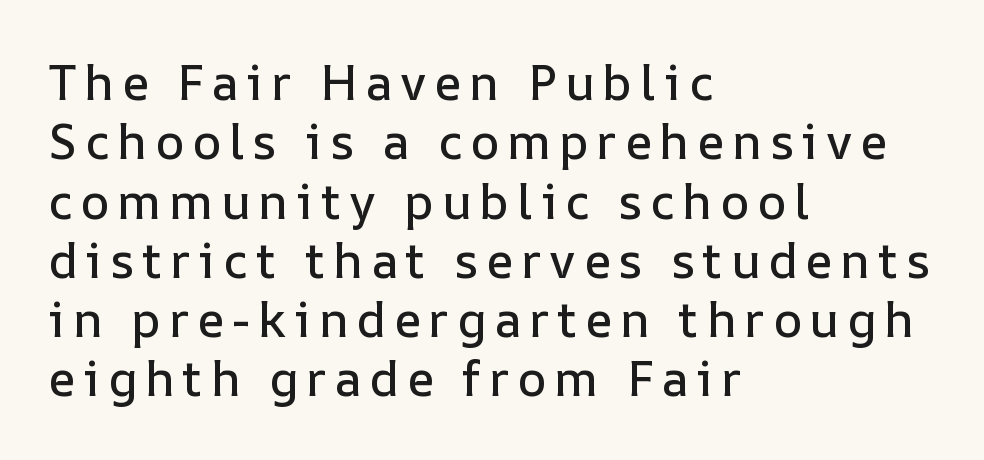
Type without underlining. Character widths vary here, with narrow letters taking less room than wide ones. Reading down the block, your eye returns to a fixed left position each line. The axis of the letterforms is exactly vertical.
